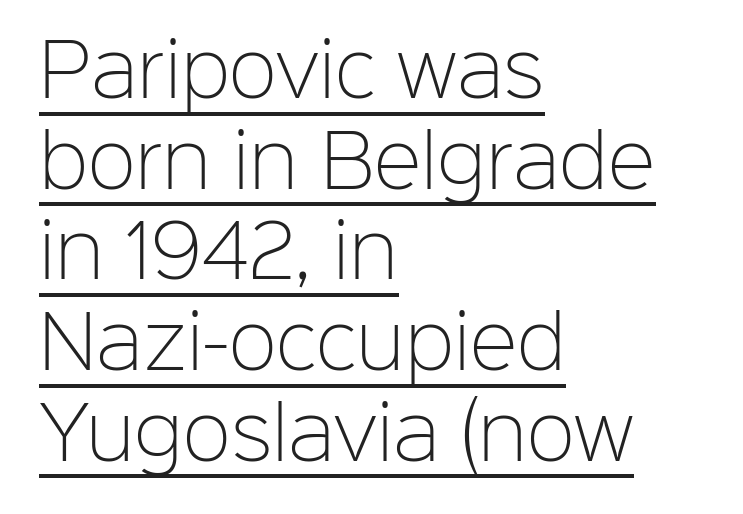
The image shows 72 px light sans-serif type, upright; set left-aligned, normal line spacing (1.26x), normal letter spacing, underlined; low stroke contrast and a medium x-height.
